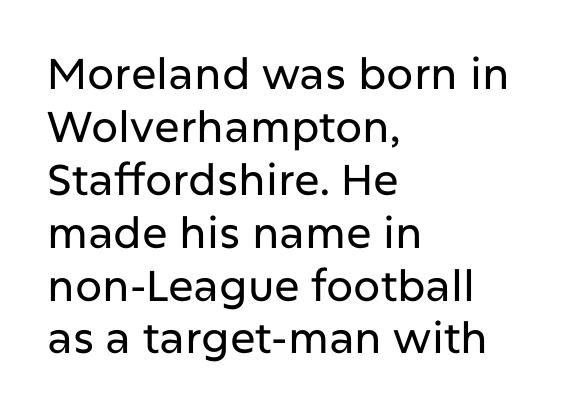
The image shows 43 px sans-serif type, upright; set left-aligned, line spacing 1.23x, normal letter spacing, not underlined; low stroke contrast and a medium x-height.
